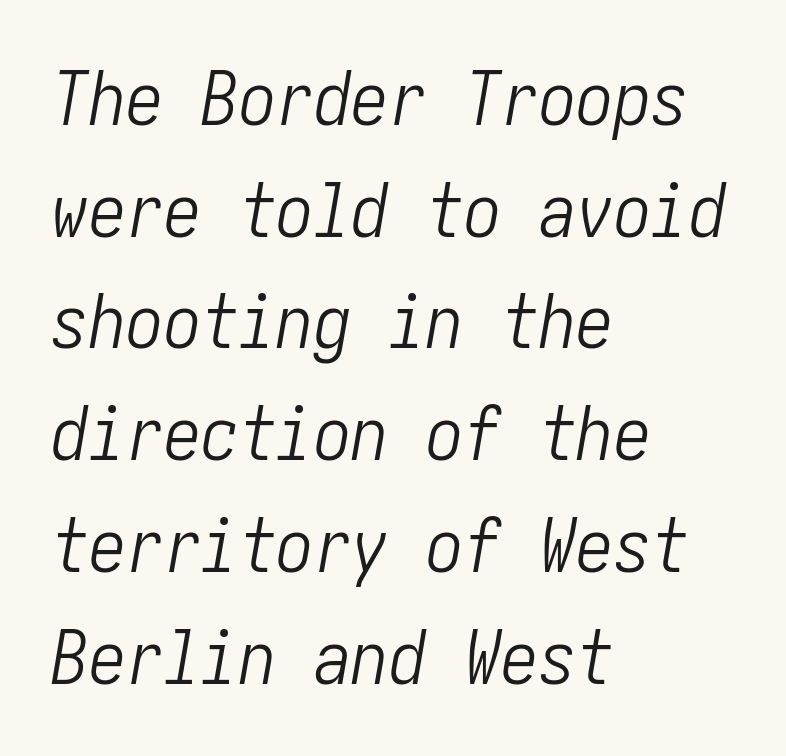
When letters slant like this, we call the style italic. Tracking value appears to be zero — textbook default spacing. If you drew a ruler down the left edge, every line would touch it. Leading: standard.
